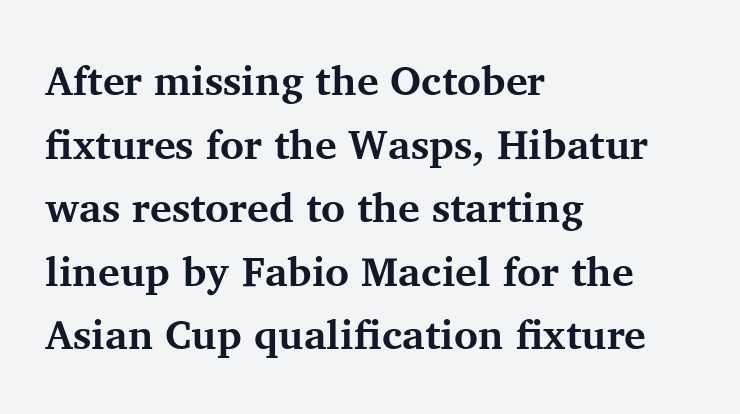
{"serif": "yes", "italic": "no", "bold": "yes", "weight": "bold", "width": "normal", "stroke_contrast": "medium", "x_height": "medium", "monospaced": "no", "underline": "no", "align": "left", "line_spacing": "normal", "line_spacing_ratio": 1.55, "letter_spacing": "normal", "letter_spacing_em": 0.0, "glyph_px": 41}
